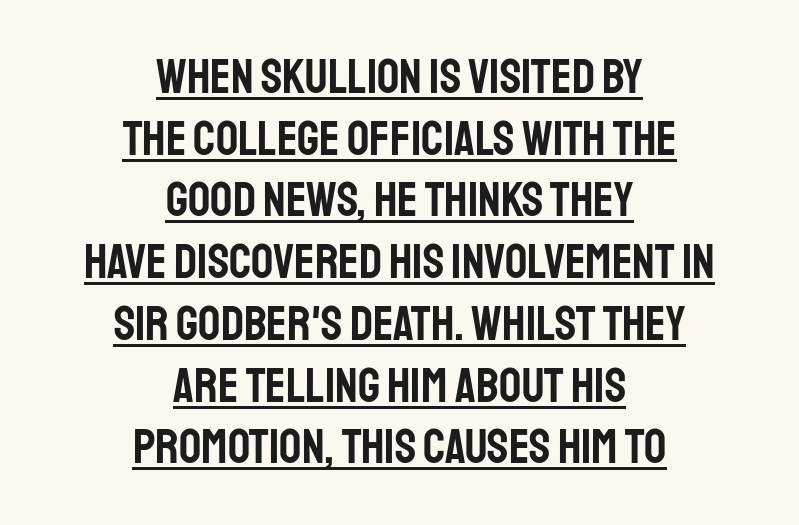
{"serif": "no", "italic": "no", "width": "condensed", "stroke_contrast": "low", "x_height": "large", "monospaced": "no", "underline": "yes", "align": "center", "line_spacing": "normal", "line_spacing_ratio": 1.26, "letter_spacing": "normal", "letter_spacing_em": 0.0, "glyph_px": 49}
